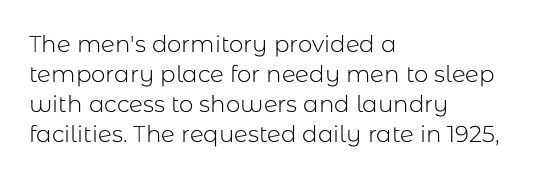
Q: Is the text bold? A: No.
Q: Is the text italic (slanted)? A: No, it is upright.
Q: Is the text underlined? A: No.
Q: How is the paragraph aligned? A: Left-aligned.
Q: Is the spacing between letters normal or unusually wide? A: Normal.
Q: Is the spacing between lines tight, normal or loose? A: Normal.
